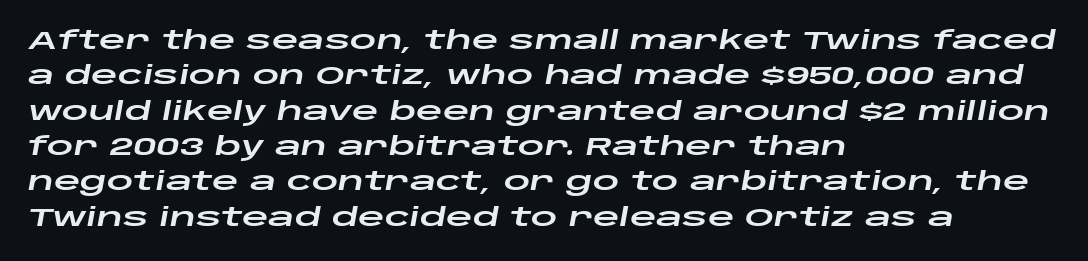
{"italic": "yes", "lean": "right", "slant_degrees": 10, "underline": "no", "align": "left", "line_spacing": "normal", "line_spacing_ratio": 1.36, "letter_spacing": "normal", "letter_spacing_em": 0.0, "glyph_px": 26}
